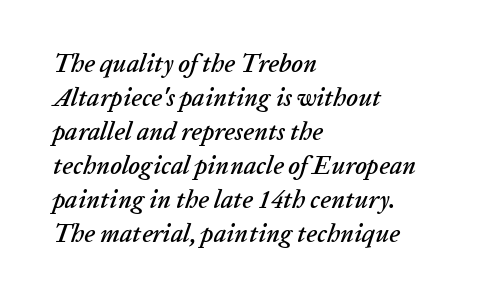
Q: Is the text italic (slanted)? A: Yes, it leans right by about 20 degrees.
Q: Is the text underlined? A: No.
Q: How is the paragraph aligned? A: Left-aligned.
Q: Is the spacing between letters normal or unusually wide? A: Normal.
Q: Is the spacing between lines tight, normal or loose? A: Normal.
